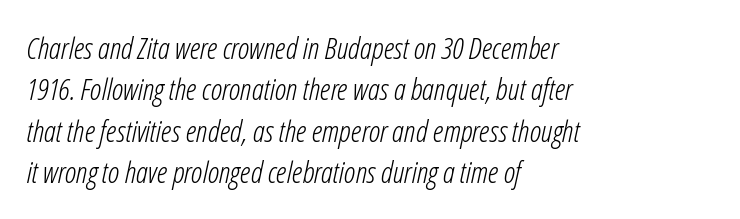
The image shows 30 px light, condensed type, italic (leaning right); set left-aligned, normal line spacing (1.38x), normal letter spacing, not underlined; low stroke contrast and a medium x-height.
